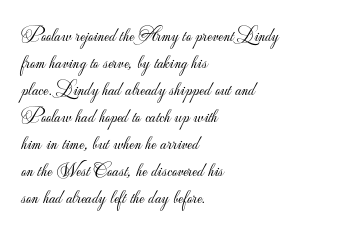
The image shows 20 px text type; set left-aligned, normal line spacing (1.35x), normal letter spacing, not underlined.
